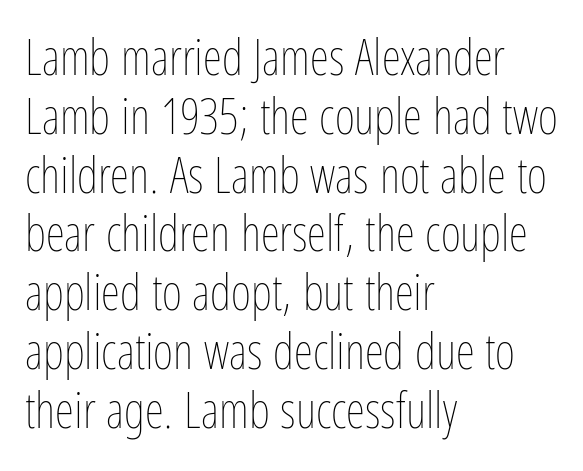
These lines are set flush left with a ragged right edge. Ascenders rise straight up at ninety degrees. Unmarked baselines from the first word to the last. This sample has the flowing, uneven cadence of proportional lettering. No extra tracking has been applied to these lines. The typeface has the unassuming heft of standard copy or less.
